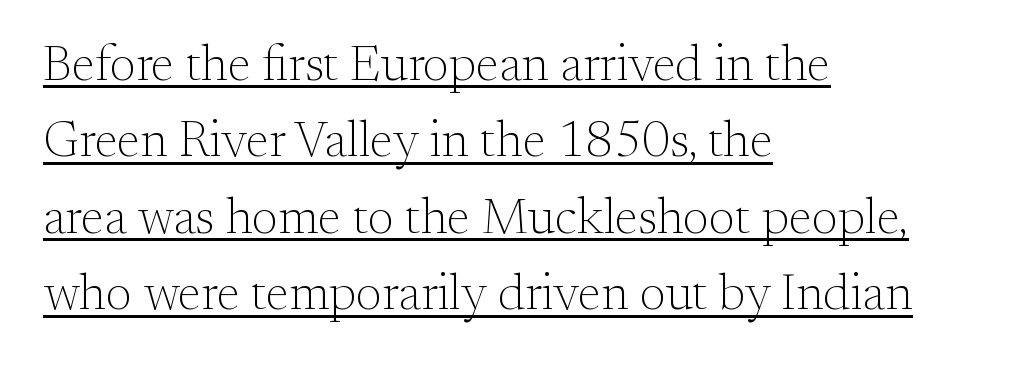
The image shows 50 px light serif type, upright; set left-aligned, normal line spacing (1.53x), normal letter spacing, underlined; medium stroke contrast and a small x-height.
